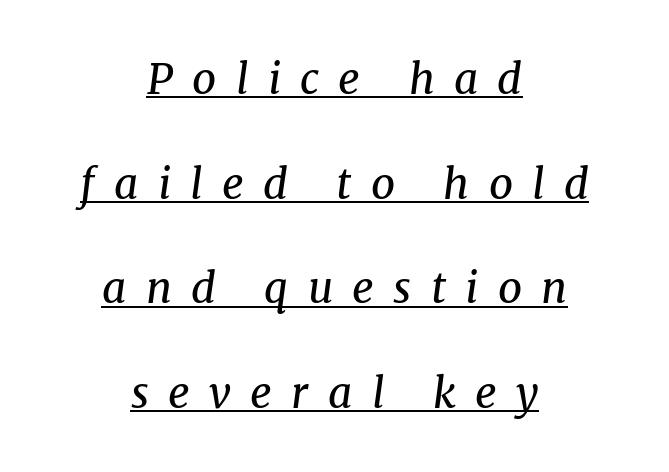
{"serif": "yes", "italic": "yes", "lean": "right", "slant_degrees": 8, "bold": "no", "weight": "regular", "width": "normal", "stroke_contrast": "medium", "x_height": "medium", "monospaced": "no", "underline": "yes", "align": "center", "line_spacing": "loose", "line_spacing_ratio": 2.49, "letter_spacing": "wide", "letter_spacing_em": 0.46, "glyph_px": 42}
